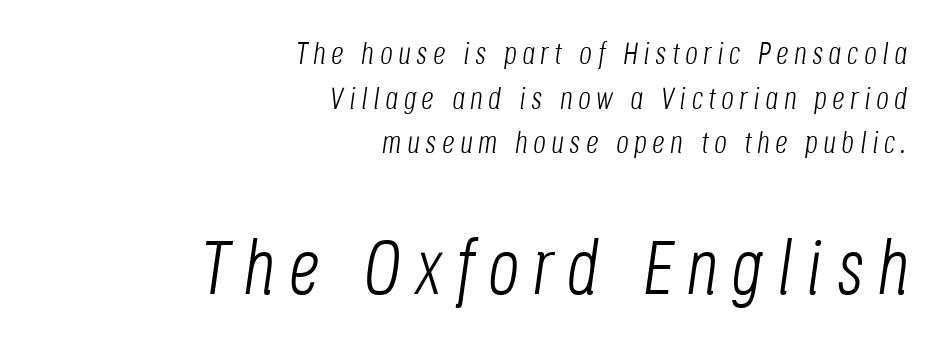
The image shows 77 px light, condensed type, italic (leaning right); set right-aligned, normal line spacing (1.44x), not underlined; the second (bottom) block is 2.48x larger; low stroke contrast and a large x-height.
